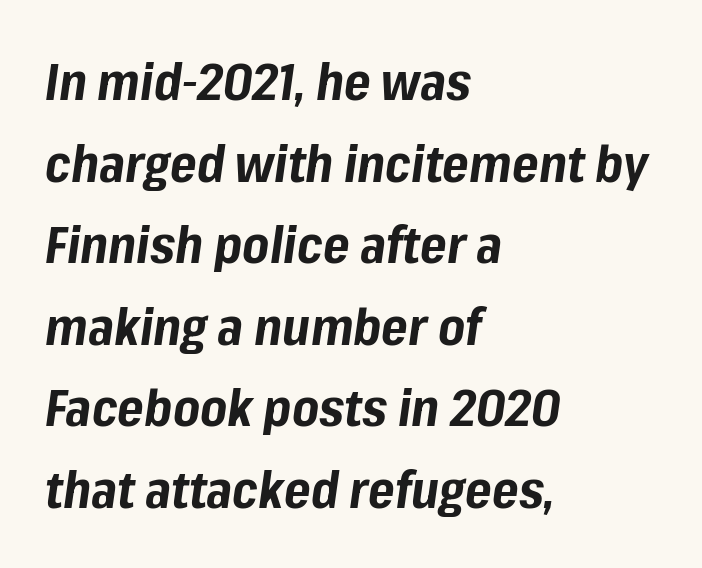
{"italic": "yes", "lean": "right", "slant_degrees": 8, "bold": "yes", "weight": "bold", "width": "normal", "stroke_contrast": "low", "x_height": "medium", "monospaced": "no", "underline": "no", "align": "left", "line_spacing": "normal", "line_spacing_ratio": 1.6, "letter_spacing": "normal", "letter_spacing_em": 0.0, "glyph_px": 51}
